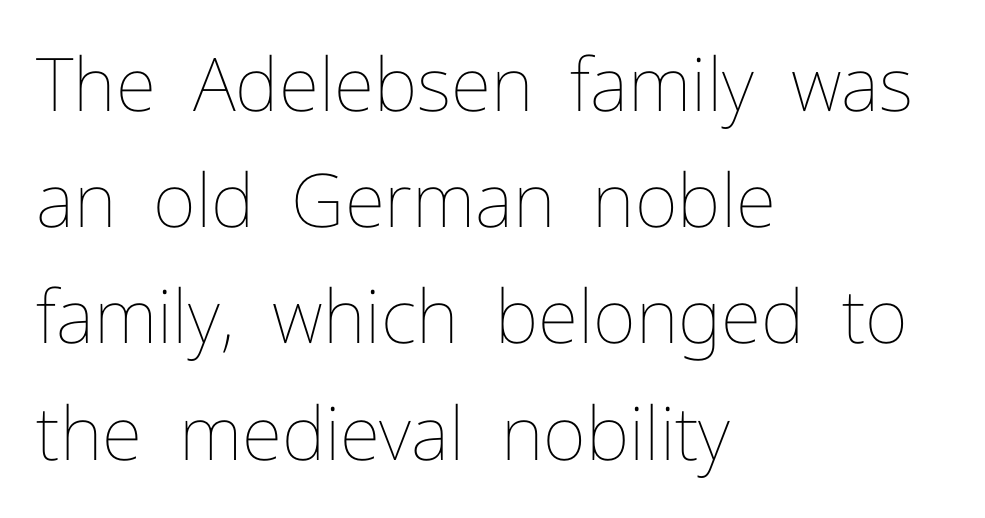
{"italic": "no", "bold": "no", "weight": "thin", "width": "normal", "stroke_contrast": "low", "x_height": "medium", "monospaced": "no", "underline": "no", "align": "left", "line_spacing": "normal", "line_spacing_ratio": 1.57, "letter_spacing": "normal", "letter_spacing_em": 0.0, "glyph_px": 74}
